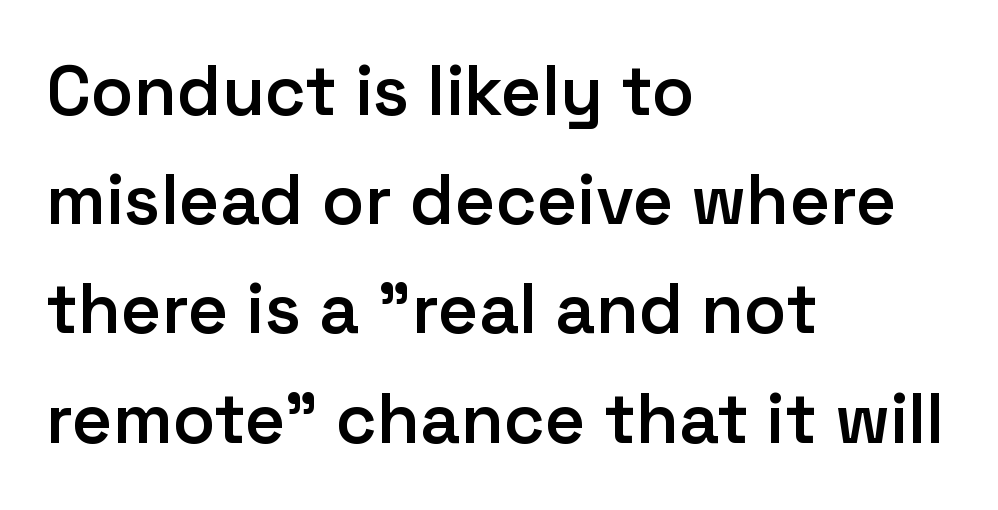
{"serif": "no", "italic": "no", "bold": "semi", "weight": "semibold", "width": "normal", "stroke_contrast": "low", "x_height": "medium", "monospaced": "no", "underline": "no", "align": "left", "line_spacing": "normal", "line_spacing_ratio": 1.56, "letter_spacing": "normal", "letter_spacing_em": 0.0, "glyph_px": 70}
